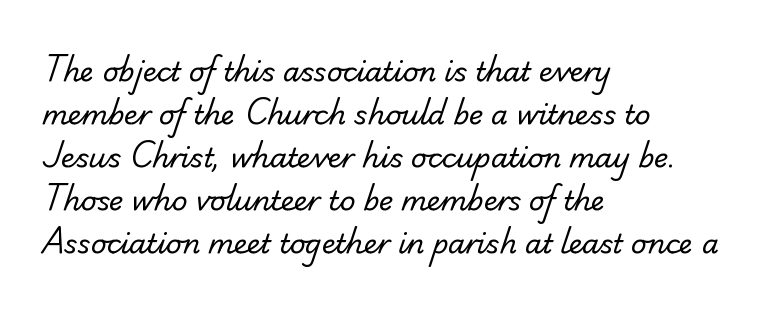
The image shows 27 px text type; set left-aligned, normal line spacing (1.59x), normal letter spacing, not underlined.
